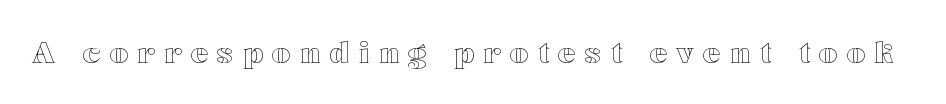
{"italic": "no", "width": "wide", "x_height": "medium", "monospaced": "no", "underline": "no", "letter_spacing": "wide", "letter_spacing_em": 0.32, "glyph_px": 29}
